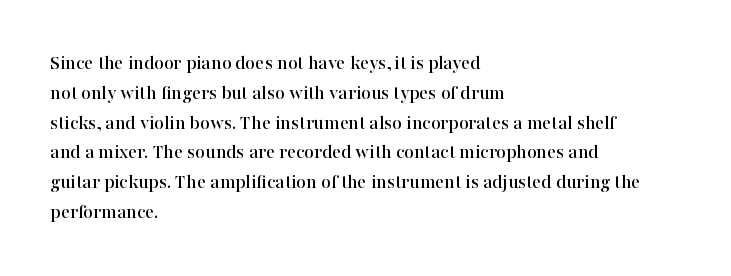
The image shows 21 px text type, upright; set left-aligned, normal line spacing (1.42x), normal letter spacing, not underlined.
